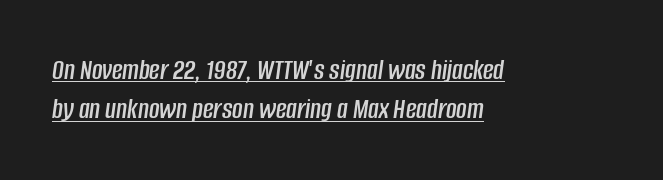
{"italic": "yes", "lean": "right", "slant_degrees": 8, "width": "condensed", "stroke_contrast": "low", "x_height": "large", "monospaced": "no", "underline": "yes", "align": "left", "line_spacing": "normal", "line_spacing_ratio": 1.35, "letter_spacing": "normal", "letter_spacing_em": 0.0, "glyph_px": 29}
